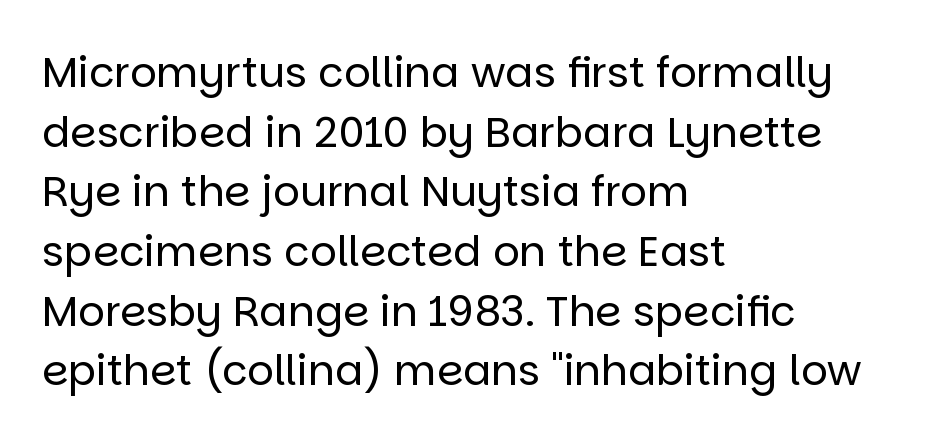
{"serif": "no", "italic": "no", "bold": "no", "weight": "regular", "width": "normal", "stroke_contrast": "low", "x_height": "large", "monospaced": "no", "underline": "no", "align": "left", "line_spacing": "normal", "line_spacing_ratio": 1.42, "letter_spacing": "normal", "letter_spacing_em": 0.0, "glyph_px": 42}
